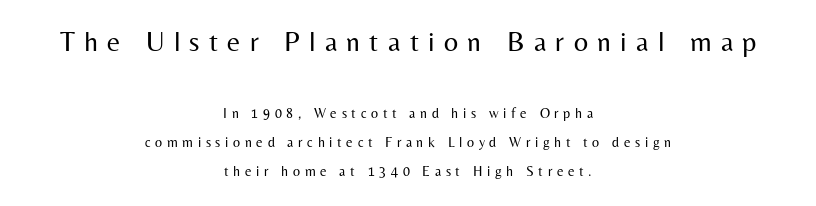
Italic: no, the glyphs are upright roman. Caption: multi-line text, centered on the measure. Horizontal bands of white between lines are thick stripes. The characters are drawn with everyday or finer stroke widths. Loose tracking; the words dissolve into strings of separated letters. These lines are rendered in a variable-pitch font.
